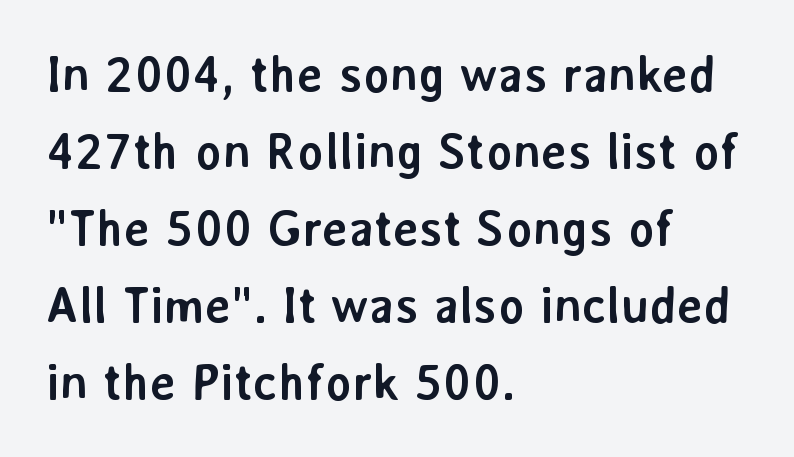
The typesetter chose a ragged-right arrangement here. Looks like regular typesetting: each glyph gets only the width it needs. Upright lettering throughout. These lines keep a tight, regular rhythm from letter to letter.
